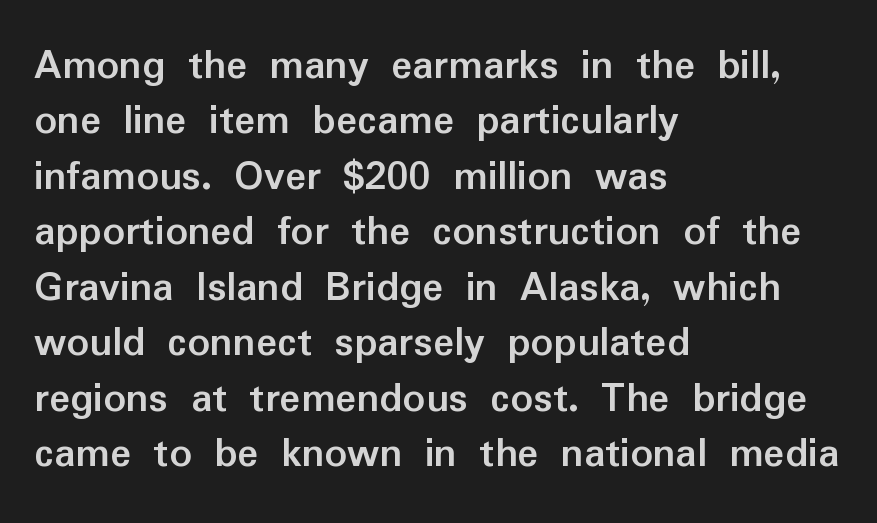
Q: Is the text bold? A: Yes.
Q: Is the text italic (slanted)? A: No, it is upright.
Q: Is the typeface a serif or a sans-serif typeface? A: Sans-serif.
Q: Is the text underlined? A: No.
Q: How is the paragraph aligned? A: Left-aligned.
Q: Is the spacing between letters normal or unusually wide? A: Normal.
Q: Is the spacing between lines tight, normal or loose? A: Normal.
Q: Width (condensed, normal, or wide)? A: Normal.
Q: Stroke contrast? A: Low.
Q: x-height? A: Medium.
Q: Monospaced? A: No.
